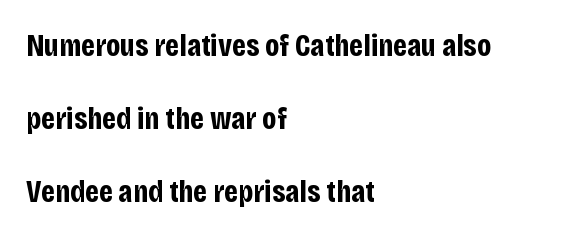
Q: Is the text bold? A: Yes.
Q: Is the text italic (slanted)? A: No, it is upright.
Q: Is the typeface a serif or a sans-serif typeface? A: Sans-serif.
Q: Is the text underlined? A: No.
Q: How is the paragraph aligned? A: Left-aligned.
Q: Is the spacing between letters normal or unusually wide? A: Normal.
Q: Is the spacing between lines tight, normal or loose? A: Loose.
Q: Width (condensed, normal, or wide)? A: Condensed.
Q: Stroke contrast? A: Low.
Q: x-height? A: Large.
Q: Monospaced? A: No.
